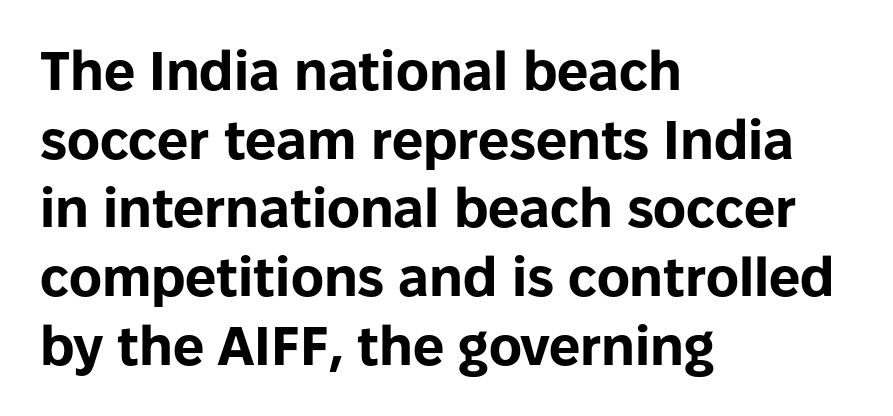
Style check: upright. You can tell from the bare stems that sans-serif type was used. Short and long lines alike share a common starting point at left. Line spacing here is normal. This sample uses plain, unmodified letter spacing.
